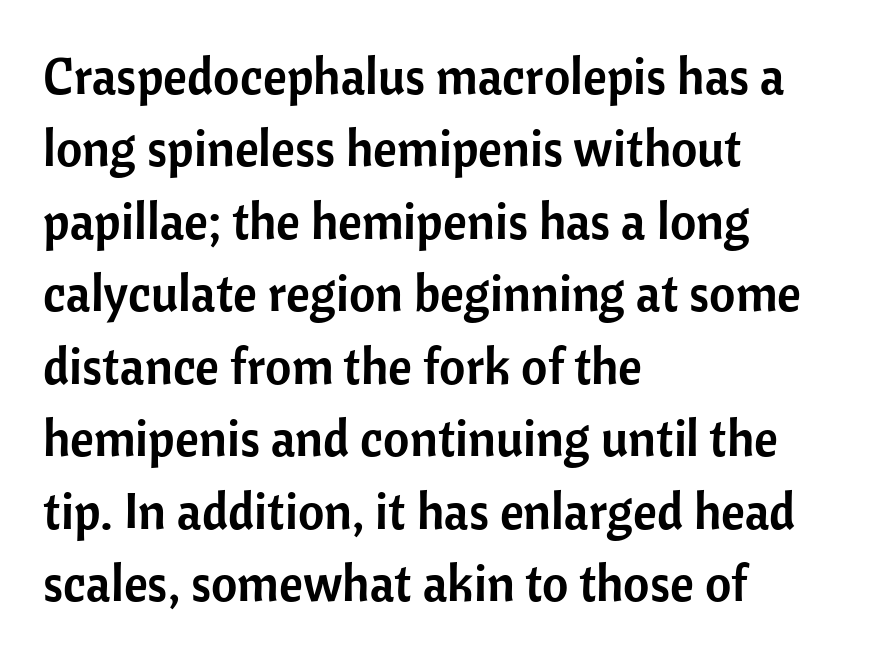
This is sans-serif lettering, the kind often seen on screens and signage. Do the characters align in a grid? No, the font is proportional. Students, observe: this is what conventionally led text looks like. Check under the words: just untouched page.
